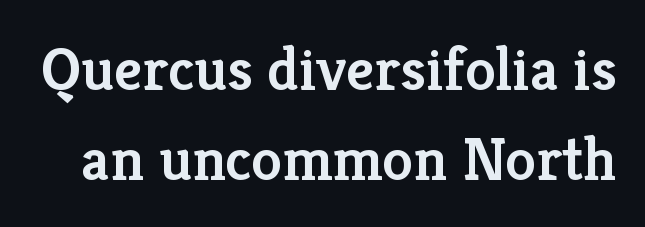
{"serif": "yes", "italic": "no", "bold": "semi", "weight": "semibold", "width": "normal", "stroke_contrast": "low", "x_height": "medium", "monospaced": "no", "underline": "no", "line_spacing": "normal", "line_spacing_ratio": 1.45, "letter_spacing": "normal", "letter_spacing_em": 0.0, "glyph_px": 62}
